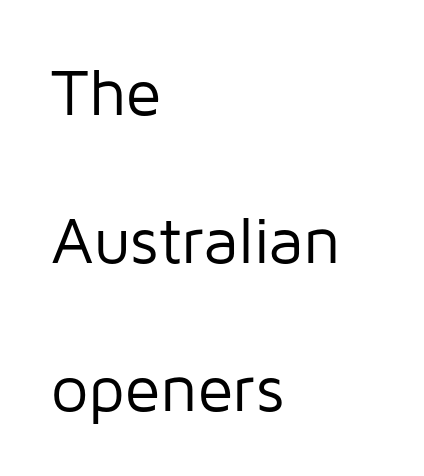
Q: Is the text bold? A: No.
Q: Is the text italic (slanted)? A: No, it is upright.
Q: Is the typeface a serif or a sans-serif typeface? A: Sans-serif.
Q: Is the text underlined? A: No.
Q: How is the paragraph aligned? A: Left-aligned.
Q: Is the spacing between letters normal or unusually wide? A: Normal.
Q: Is the spacing between lines tight, normal or loose? A: Loose.
Q: Width (condensed, normal, or wide)? A: Normal.
Q: Stroke contrast? A: Low.
Q: x-height? A: Medium.
Q: Monospaced? A: No.
